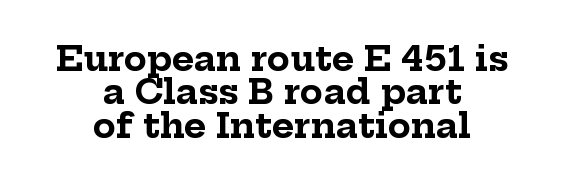
Q: Is the text bold? A: Yes.
Q: Is the text italic (slanted)? A: No, it is upright.
Q: Is the typeface a serif or a sans-serif typeface? A: Serif.
Q: Is the text underlined? A: No.
Q: How is the paragraph aligned? A: Centered.
Q: Is the spacing between letters normal or unusually wide? A: Normal.
Q: Is the spacing between lines tight, normal or loose? A: Tight.
Q: Width (condensed, normal, or wide)? A: Normal.
Q: Stroke contrast? A: Low.
Q: x-height? A: Medium.
Q: Monospaced? A: No.
